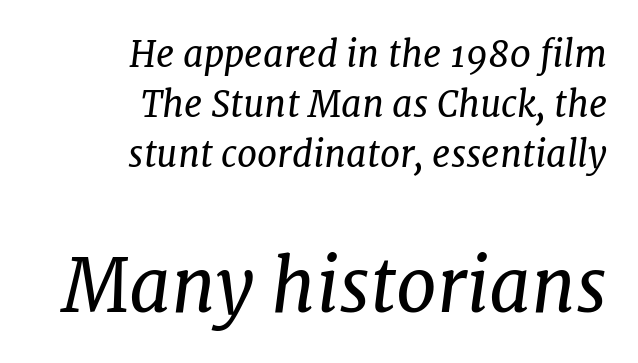
Q: Is the text bold? A: No.
Q: Is the text italic (slanted)? A: Yes, it leans right by about 7 degrees.
Q: Is the typeface a serif or a sans-serif typeface? A: Serif.
Q: Is the text underlined? A: No.
Q: How is the paragraph aligned? A: Right-aligned.
Q: Is the spacing between letters normal or unusually wide? A: Normal.
Q: Is the spacing between lines tight, normal or loose? A: Normal.
Q: Which block of text is set in a larger size, the first (top) or the second (bottom)? A: The second (bottom) one.
Q: Width (condensed, normal, or wide)? A: Normal.
Q: Stroke contrast? A: Low.
Q: x-height? A: Medium.
Q: Monospaced? A: No.
